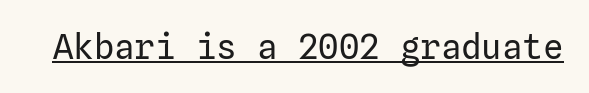
The image shows 34 px regular-weight sans-serif type, upright; set normal letter spacing, underlined; low stroke contrast and a medium x-height.
